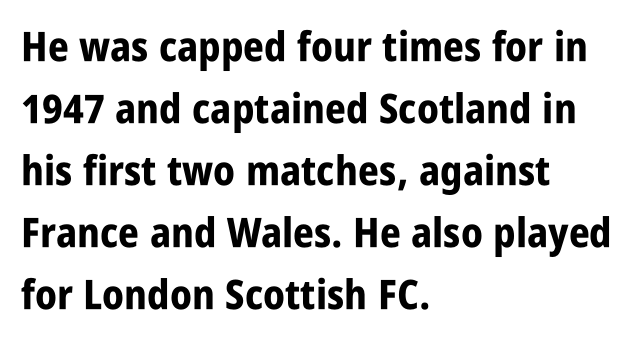
The line texture is even and compact thanks to regular tracking. Quick note: underline off. Is there much room between lines? A standard amount, neither cramped nor airy. The lettering holds an erect, upright posture throughout.
